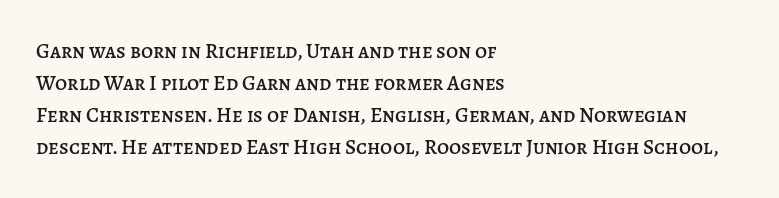
Q: Is the text italic (slanted)? A: No, it is upright.
Q: Is the text underlined? A: No.
Q: How is the paragraph aligned? A: Left-aligned.
Q: Is the spacing between letters normal or unusually wide? A: Normal.
Q: Is the spacing between lines tight, normal or loose? A: Normal.
